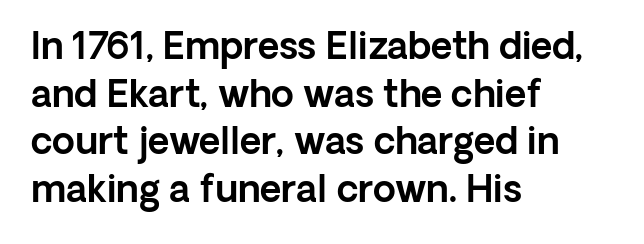
{"serif": "no", "italic": "no", "width": "normal", "x_height": "medium", "monospaced": "no", "underline": "no", "align": "left", "line_spacing": "normal", "line_spacing_ratio": 1.29, "letter_spacing": "normal", "letter_spacing_em": 0.0, "glyph_px": 37}
